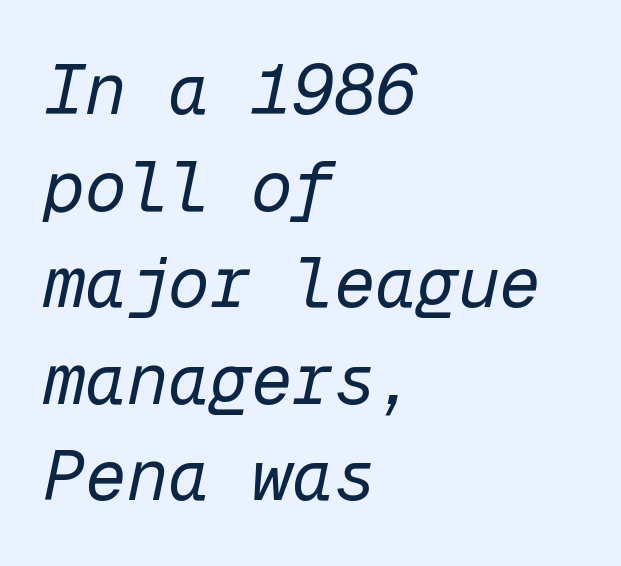
The image shows 69 px regular-weight type, italic (leaning right), monospaced; set left-aligned, normal line spacing (1.4x), normal letter spacing, not underlined; low stroke contrast and a medium x-height.
